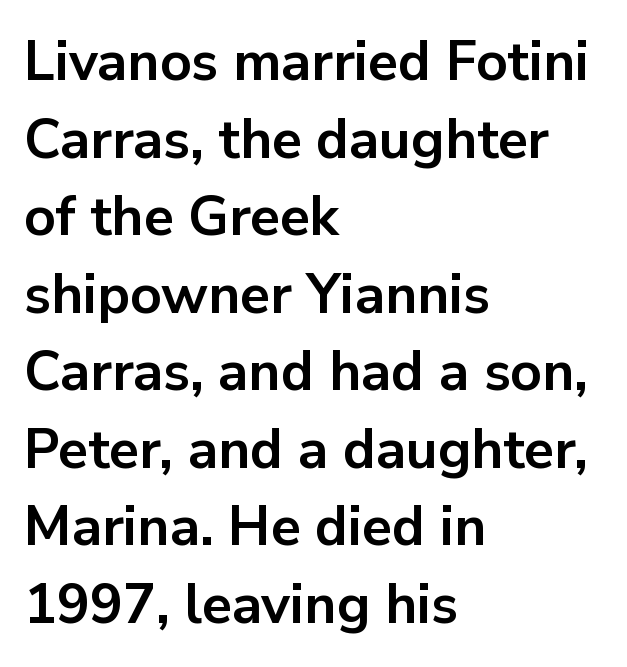
A typesetter would call this zero additional tracking. Nobody drew a line under any word here. Bold? Absolutely — the strokes are thick and heavy. Do the characters align in a grid? No, the font is proportional. Typographically, this falls in the sans-serif category.
